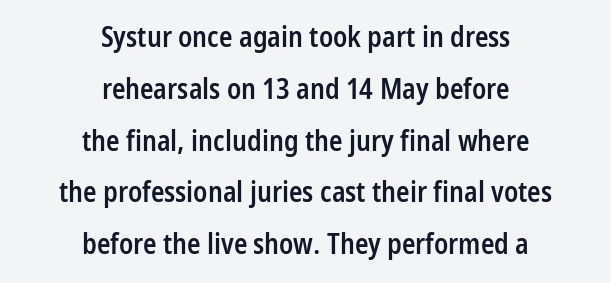
{"serif": "no", "italic": "no", "bold": "semi", "weight": "semibold", "width": "condensed", "stroke_contrast": "low", "x_height": "medium", "monospaced": "no", "underline": "no", "align": "center", "line_spacing_ratio": 1.85, "letter_spacing": "normal", "letter_spacing_em": 0.0, "glyph_px": 28}
